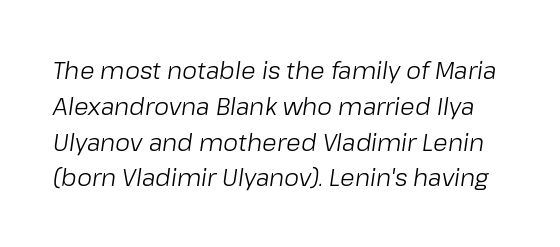
Q: Is the text bold? A: No.
Q: Is the text italic (slanted)? A: Yes, it leans right by about 8 degrees.
Q: Is the text underlined? A: No.
Q: Is the spacing between letters normal or unusually wide? A: Normal.
Q: Is the spacing between lines tight, normal or loose? A: Normal.
